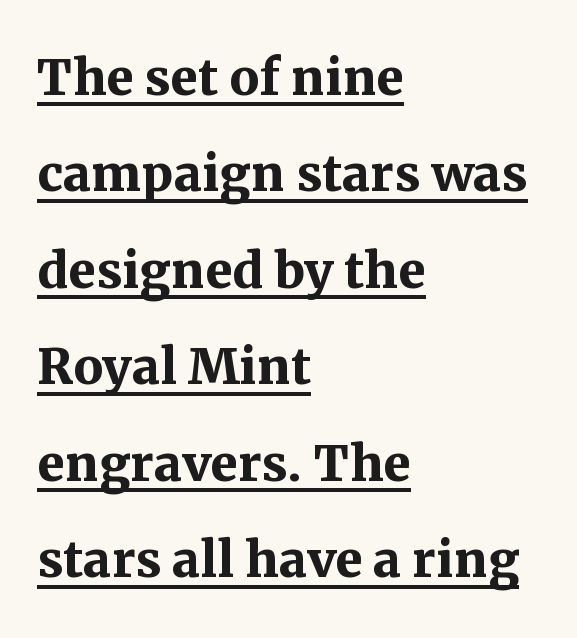
Q: Is the text bold? A: Yes.
Q: Is the text italic (slanted)? A: No, it is upright.
Q: Is the typeface a serif or a sans-serif typeface? A: Serif.
Q: Is the text underlined? A: Yes.
Q: How is the paragraph aligned? A: Left-aligned.
Q: Is the spacing between letters normal or unusually wide? A: Normal.
Q: Is the spacing between lines tight, normal or loose? A: Normal.
Q: Width (condensed, normal, or wide)? A: Normal.
Q: Stroke contrast? A: Medium.
Q: x-height? A: Medium.
Q: Monospaced? A: No.
